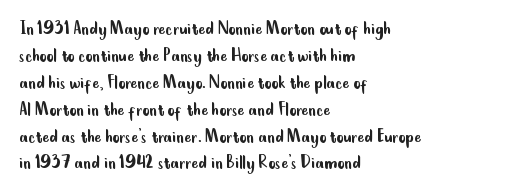
These lines keep a tight, regular rhythm from letter to letter. The rows are spaced the way most documents space them. Nothing heavy about these letters — not bold at all. A roman cut, with each character standing at attention. Check under the words: just untouched page. All the whitespace from short lines collects on the right.
